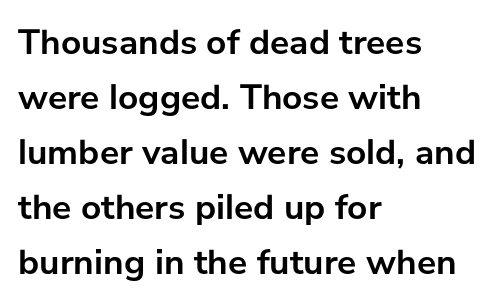
{"serif": "no", "italic": "no", "bold": "yes", "weight": "semibold", "width": "normal", "stroke_contrast": "low", "x_height": "medium", "monospaced": "no", "underline": "no", "align": "left", "line_spacing": "normal", "line_spacing_ratio": 1.53, "letter_spacing": "normal", "letter_spacing_em": 0.0, "glyph_px": 36}
